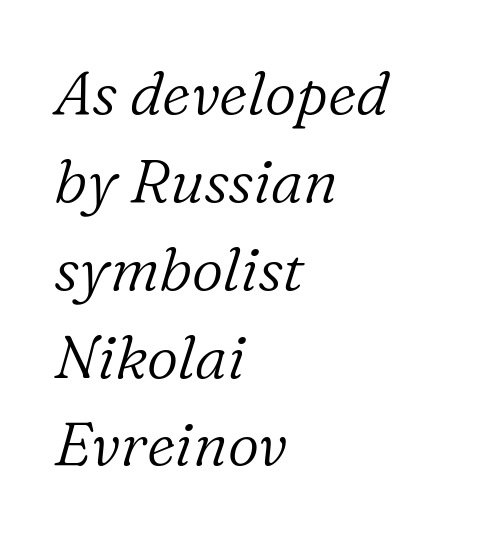
The image shows 61 px light serif type, italic (leaning right); set left-aligned, normal line spacing (1.44x), normal letter spacing, not underlined; low stroke contrast and a medium x-height.
